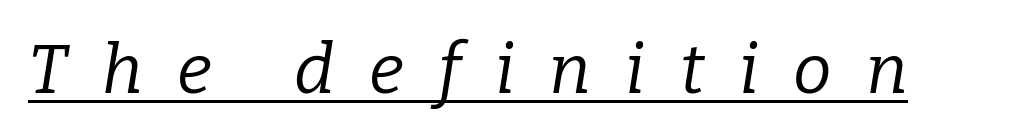
{"serif": "yes", "italic": "yes", "lean": "right", "slant_degrees": 9, "bold": "no", "weight": "regular", "width": "normal", "stroke_contrast": "low", "x_height": "medium", "monospaced": "no", "underline": "yes", "letter_spacing": "wide", "letter_spacing_em": 0.5, "glyph_px": 69}
